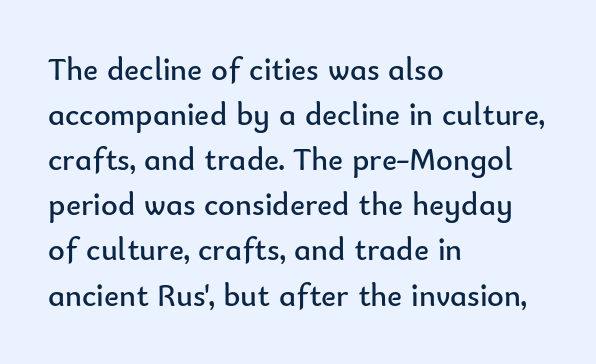
Q: Is the text bold? A: No.
Q: Is the text italic (slanted)? A: No, it is upright.
Q: Is the typeface a serif or a sans-serif typeface? A: Sans-serif.
Q: Is the text underlined? A: No.
Q: How is the paragraph aligned? A: Left-aligned.
Q: Is the spacing between letters normal or unusually wide? A: Normal.
Q: Is the spacing between lines tight, normal or loose? A: Normal.
Q: Width (condensed, normal, or wide)? A: Normal.
Q: Stroke contrast? A: Low.
Q: x-height? A: Small.
Q: Monospaced? A: No.
